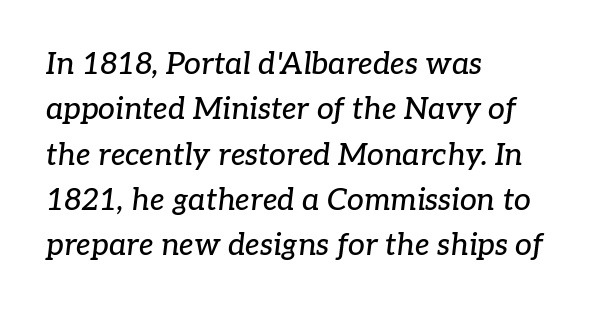
Q: Is the text italic (slanted)? A: Yes, it leans right by about 7 degrees.
Q: Is the typeface a serif or a sans-serif typeface? A: Serif.
Q: Is the text underlined? A: No.
Q: How is the paragraph aligned? A: Left-aligned.
Q: Is the spacing between letters normal or unusually wide? A: Normal.
Q: Is the spacing between lines tight, normal or loose? A: Normal.
Q: Width (condensed, normal, or wide)? A: Normal.
Q: Stroke contrast? A: Low.
Q: x-height? A: Medium.
Q: Monospaced? A: No.
